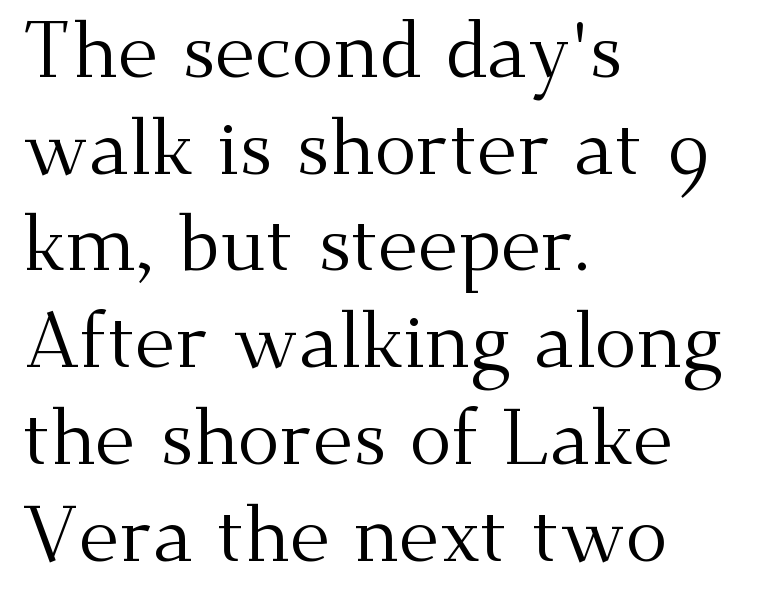
{"serif": "yes", "italic": "no", "bold": "no", "weight": "regular", "width": "normal", "stroke_contrast": "medium", "x_height": "small", "monospaced": "no", "underline": "no", "align": "left", "line_spacing_ratio": 1.24, "letter_spacing": "normal", "letter_spacing_em": 0.0, "glyph_px": 78}
